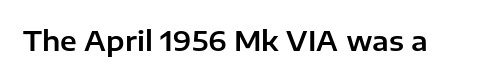
{"italic": "no", "underline": "no", "letter_spacing": "normal", "letter_spacing_em": 0.0, "glyph_px": 27}
